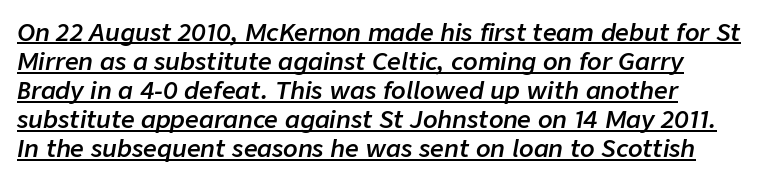
{"italic": "yes", "lean": "right", "slant_degrees": 9, "bold": "semi", "underline": "yes", "line_spacing_ratio": 1.21, "letter_spacing": "normal", "letter_spacing_em": 0.0, "glyph_px": 24}
